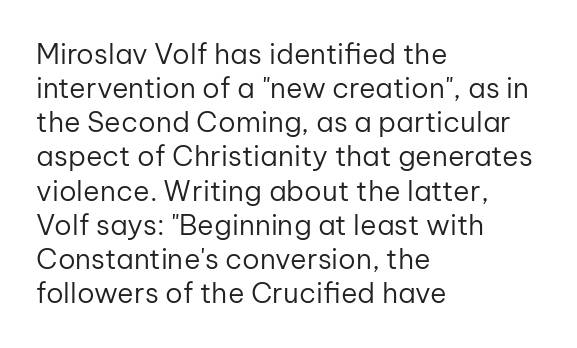
{"serif": "no", "italic": "no", "bold": "no", "weight": "regular", "width": "normal", "stroke_contrast": "low", "x_height": "medium", "monospaced": "no", "underline": "no", "align": "left", "line_spacing_ratio": 1.22, "letter_spacing": "normal", "letter_spacing_em": 0.0, "glyph_px": 28}
